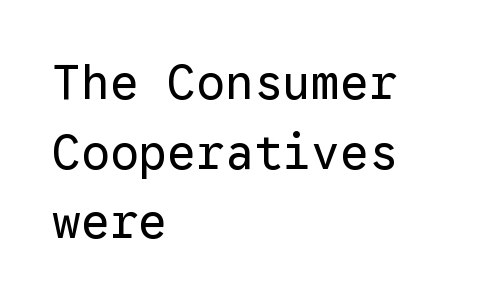
{"serif": "no", "italic": "no", "bold": "no", "weight": "regular", "width": "normal", "stroke_contrast": "low", "x_height": "medium", "monospaced": "yes", "underline": "no", "align": "left", "line_spacing": "normal", "line_spacing_ratio": 1.45, "letter_spacing": "normal", "letter_spacing_em": 0.0, "glyph_px": 48}
